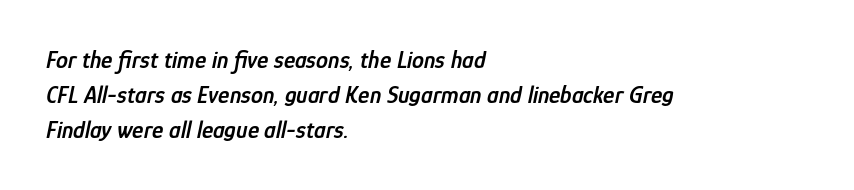
{"italic": "yes", "lean": "right", "slant_degrees": 12, "bold": "semi", "underline": "no", "align": "left", "line_spacing": "normal", "line_spacing_ratio": 1.45, "letter_spacing": "normal", "letter_spacing_em": 0.0, "glyph_px": 24}
